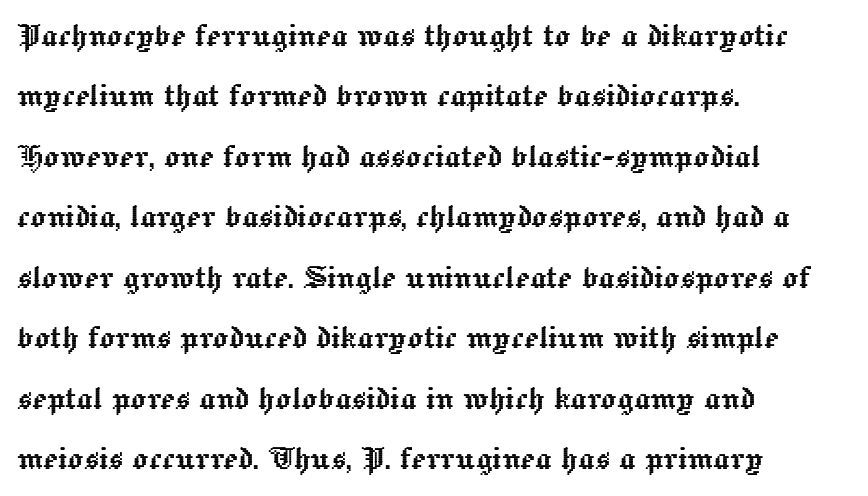
Q: Is the text italic (slanted)? A: No, it is upright.
Q: Is the text underlined? A: No.
Q: How is the paragraph aligned? A: Left-aligned.
Q: Is the spacing between letters normal or unusually wide? A: Normal.
Q: Is the spacing between lines tight, normal or loose? A: Normal.
Q: Width (condensed, normal, or wide)? A: Normal.
Q: x-height? A: Medium.
Q: Monospaced? A: No.
